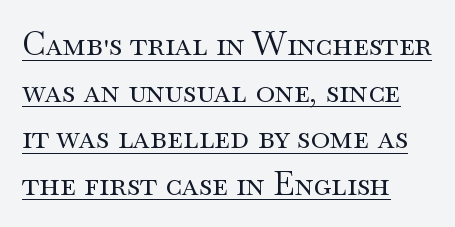
Q: Is the text bold? A: No.
Q: Is the text italic (slanted)? A: No, it is upright.
Q: Is the typeface a serif or a sans-serif typeface? A: Serif.
Q: Is the text underlined? A: Yes.
Q: How is the paragraph aligned? A: Left-aligned.
Q: Is the spacing between letters normal or unusually wide? A: Normal.
Q: Is the spacing between lines tight, normal or loose? A: Normal.
Q: Width (condensed, normal, or wide)? A: Wide.
Q: Stroke contrast? A: Medium.
Q: x-height? A: Small.
Q: Monospaced? A: No.
